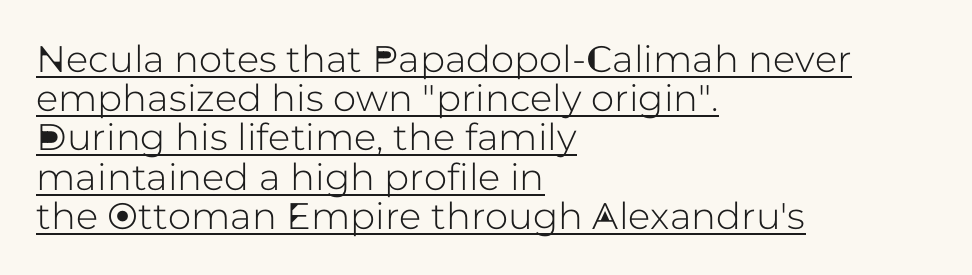
{"serif": "no", "italic": "no", "width": "normal", "stroke_contrast": "low", "x_height": "medium", "monospaced": "no", "underline": "yes", "align": "left", "line_spacing": "tight", "line_spacing_ratio": 1.06, "letter_spacing": "normal", "letter_spacing_em": 0.0, "glyph_px": 37}
